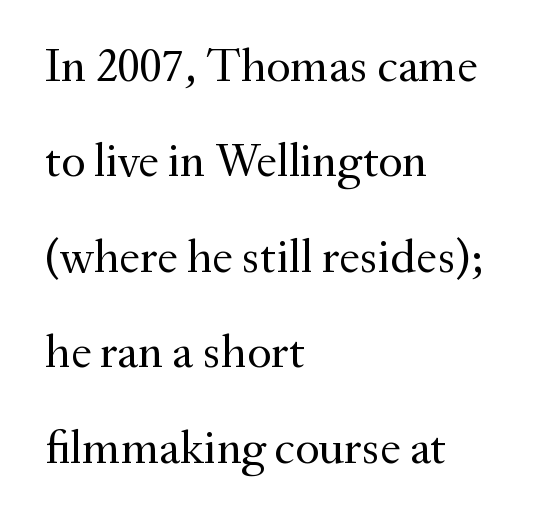
The image shows 47 px regular-weight serif type, upright; set left-aligned, loose line spacing (2.03x), normal letter spacing, not underlined; medium stroke contrast and a small x-height.
